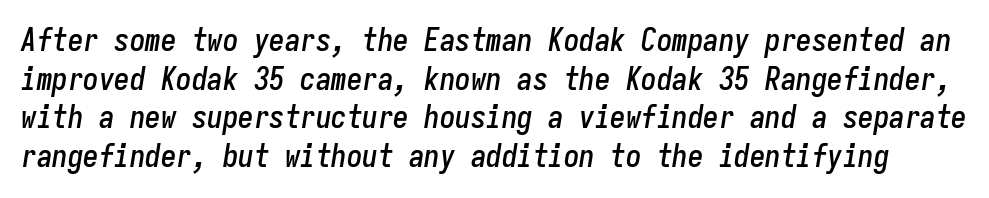
You can tell it's italic because the verticals aren't actually vertical. One glance says typical: line gaps are just what's usual. Underlining? Definitely not there. In terms of letterspacing, this is plain default setting.
